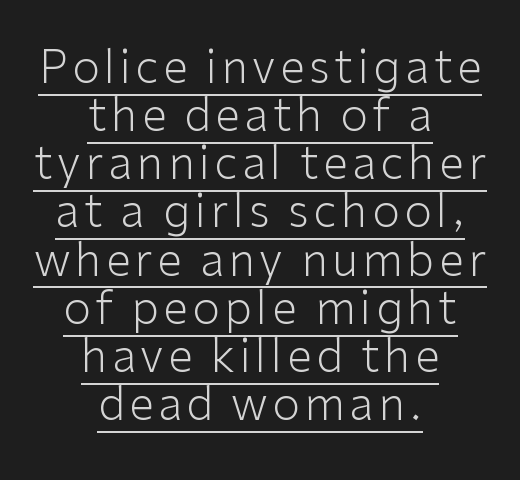
This rendering features underlined lettering. Whoever set this chose condensed vertical rhythm over breathing room. Note the varied advance widths — an 'i' is clearly narrower than an 'm'. The strokes carry an ordinary text weight at most.
